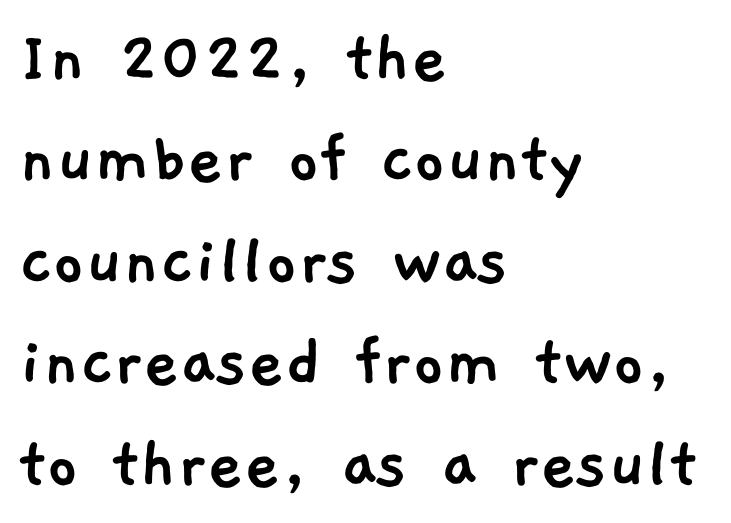
The image shows 78 px sans-serif type; set left-aligned, normal line spacing (1.3x), normal letter spacing, not underlined; low stroke contrast and a medium x-height.
